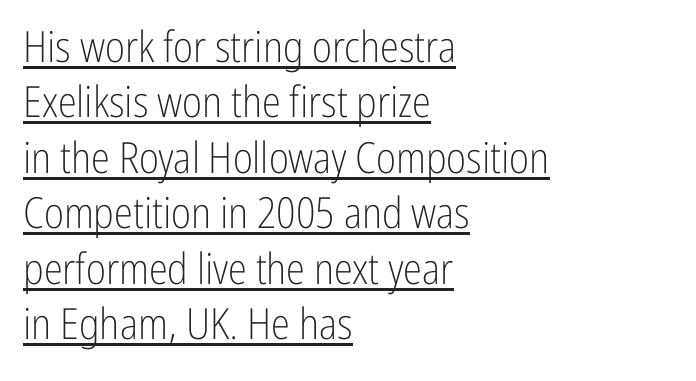
{"serif": "no", "italic": "no", "bold": "no", "weight": "light", "width": "condensed", "stroke_contrast": "low", "x_height": "medium", "monospaced": "no", "underline": "yes", "align": "left", "line_spacing": "normal", "line_spacing_ratio": 1.29, "letter_spacing": "normal", "letter_spacing_em": 0.0, "glyph_px": 43}
